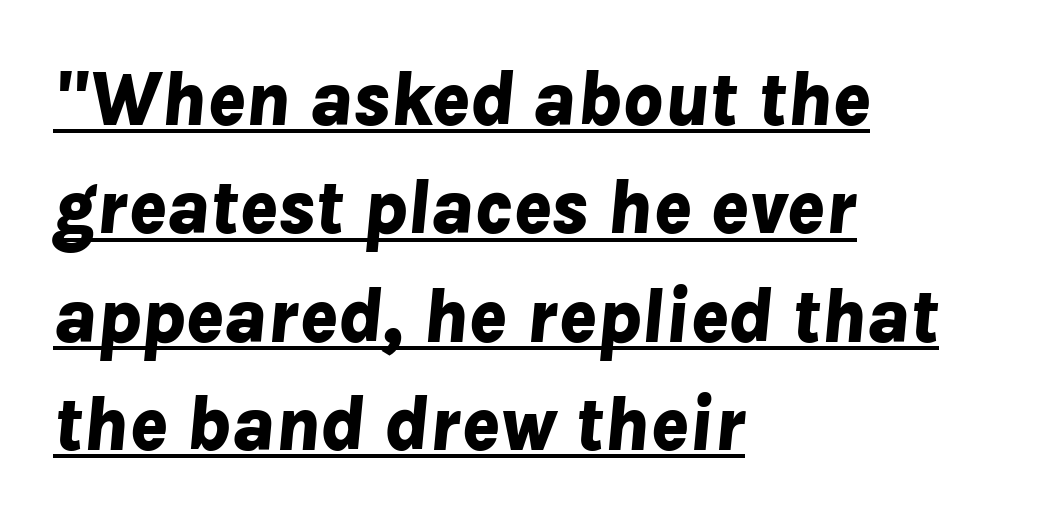
Q: Is the text bold? A: Yes.
Q: Is the text italic (slanted)? A: Yes, it leans right by about 8 degrees.
Q: Is the text underlined? A: Yes.
Q: How is the paragraph aligned? A: Left-aligned.
Q: Is the spacing between letters normal or unusually wide? A: Normal.
Q: Is the spacing between lines tight, normal or loose? A: Normal.
Q: Width (condensed, normal, or wide)? A: Normal.
Q: Stroke contrast? A: Low.
Q: x-height? A: Medium.
Q: Monospaced? A: No.
